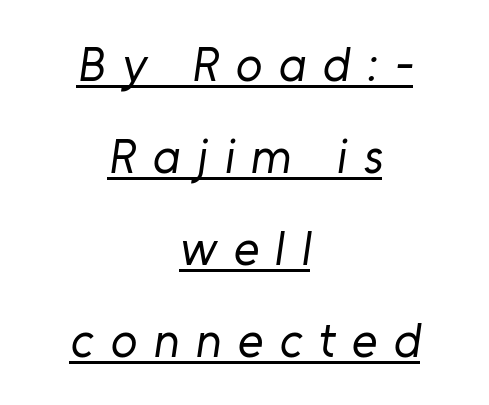
{"serif": "no", "bold": "no", "weight": "regular", "width": "normal", "stroke_contrast": "low", "x_height": "medium", "monospaced": "no", "underline": "yes", "align": "center", "line_spacing_ratio": 1.88, "letter_spacing": "wide", "letter_spacing_em": 0.33, "glyph_px": 49}
